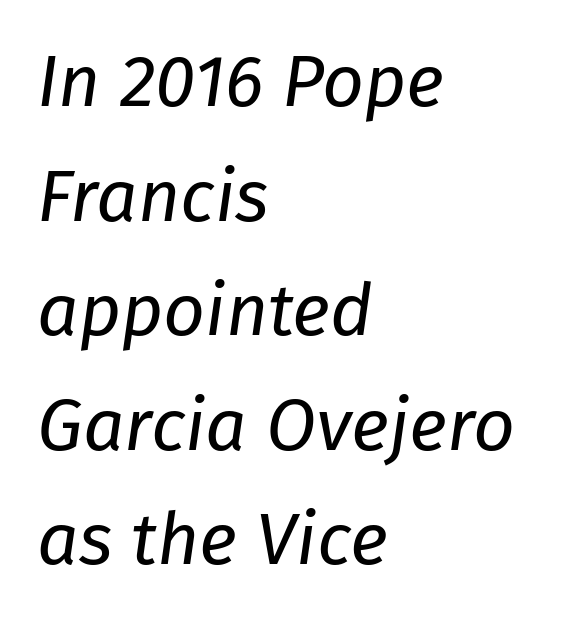
The image shows 73 px regular-weight type, italic (leaning right); set left-aligned, normal line spacing (1.57x), normal letter spacing, not underlined; low stroke contrast and a medium x-height.
